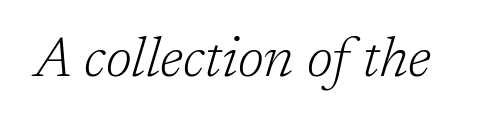
The image shows 55 px light serif type, italic (leaning right); set normal letter spacing, not underlined; low stroke contrast and a medium x-height.
